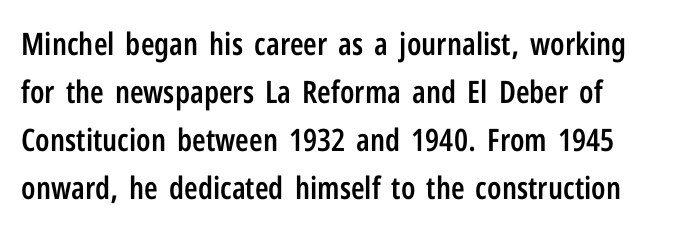
Q: Is the text bold? A: Semi-bold.
Q: Is the text italic (slanted)? A: No, it is upright.
Q: Is the typeface a serif or a sans-serif typeface? A: Sans-serif.
Q: Is the text underlined? A: No.
Q: Is the spacing between letters normal or unusually wide? A: Normal.
Q: Is the spacing between lines tight, normal or loose? A: Normal.
Q: Width (condensed, normal, or wide)? A: Condensed.
Q: Stroke contrast? A: Low.
Q: x-height? A: Medium.
Q: Monospaced? A: No.
